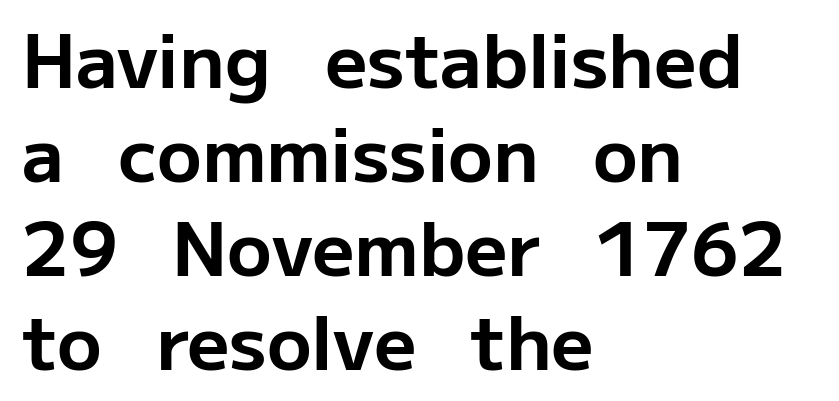
The font family rendered here belongs to the sans-serif group. A typesetter would call this zero additional tracking. This sample is left-justified, so line endings fall wherever the words run out. Has an underline been added? It has not.
